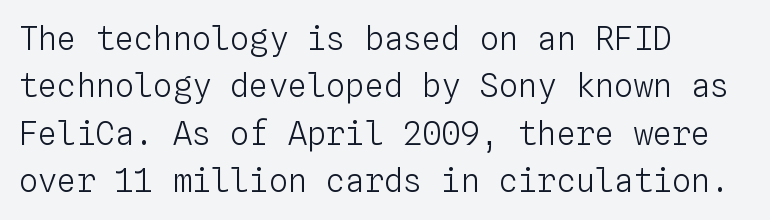
Q: Is the text bold? A: No.
Q: Is the text italic (slanted)? A: No, it is upright.
Q: Is the text underlined? A: No.
Q: How is the paragraph aligned? A: Left-aligned.
Q: Is the spacing between letters normal or unusually wide? A: Normal.
Q: Is the spacing between lines tight, normal or loose? A: Normal.
Q: Width (condensed, normal, or wide)? A: Normal.
Q: Stroke contrast? A: Low.
Q: x-height? A: Medium.
Q: Monospaced? A: Yes.
